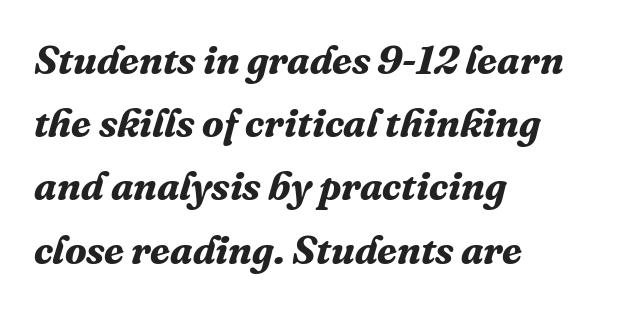
The image shows 40 px bold serif type, italic (leaning right); set left-aligned, normal line spacing (1.58x), normal letter spacing, not underlined; medium stroke contrast and a medium x-height.
